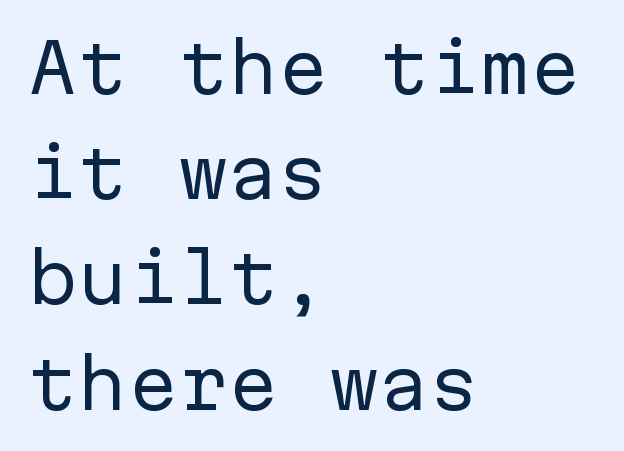
{"serif": "no", "italic": "no", "bold": "no", "weight": "regular", "width": "normal", "stroke_contrast": "low", "x_height": "medium", "monospaced": "yes", "underline": "no", "align": "left", "line_spacing": "normal", "line_spacing_ratio": 1.57, "letter_spacing": "normal", "letter_spacing_em": 0.0, "glyph_px": 67}
